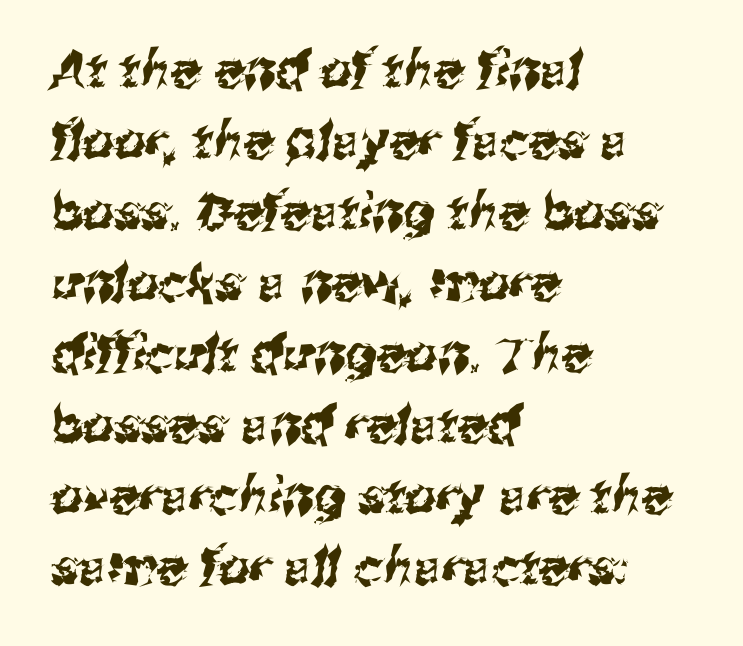
Only glyphs here, with clear space below each row. The passage shown is typed in a proportional face where columns would drift. The lines sit at an ordinary, default distance from one another. The characters display no serif detailing; their extremities are plain. There is no visible air inserted between adjacent glyphs. The lines are quadded left.
